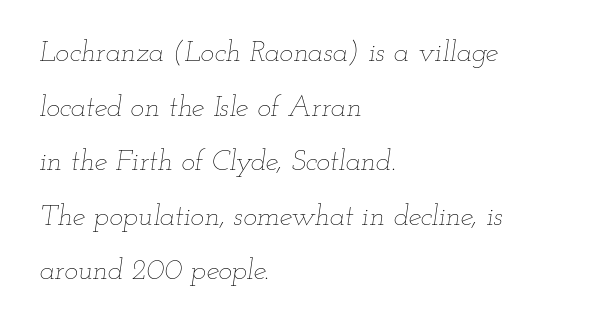
{"italic": "yes", "lean": "right", "slant_degrees": 12, "bold": "no", "weight": "thin", "width": "wide", "stroke_contrast": "low", "x_height": "small", "monospaced": "no", "underline": "no", "align": "left", "line_spacing_ratio": 1.88, "letter_spacing": "normal", "letter_spacing_em": 0.0, "glyph_px": 29}
